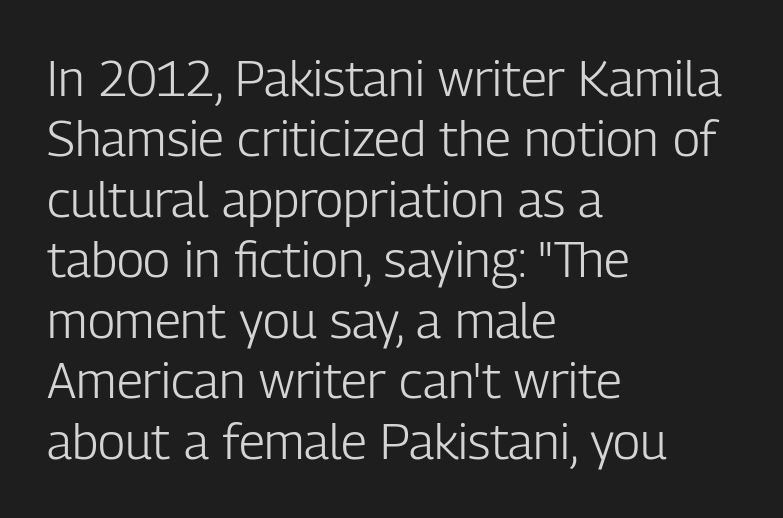
The image shows 50 px light, condensed sans-serif type, upright; set left-aligned, line spacing 1.21x, normal letter spacing, not underlined; low stroke contrast and a medium x-height.
